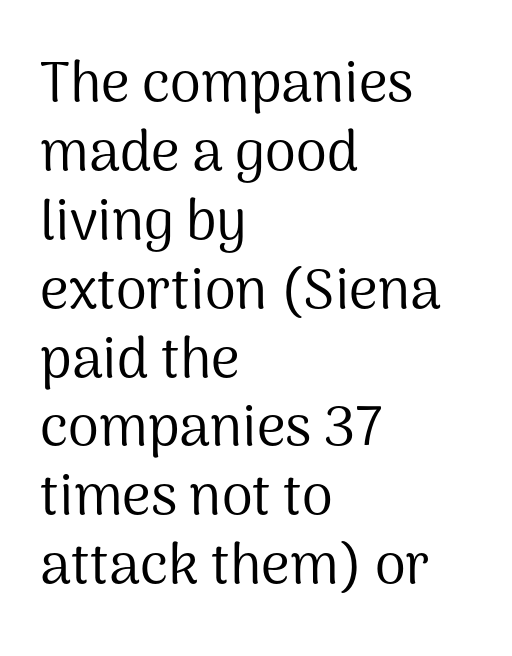
{"serif": "no", "italic": "no", "bold": "no", "weight": "regular", "width": "normal", "stroke_contrast": "medium", "x_height": "medium", "monospaced": "no", "underline": "no", "align": "left", "line_spacing_ratio": 1.23, "letter_spacing": "normal", "letter_spacing_em": 0.0, "glyph_px": 56}
